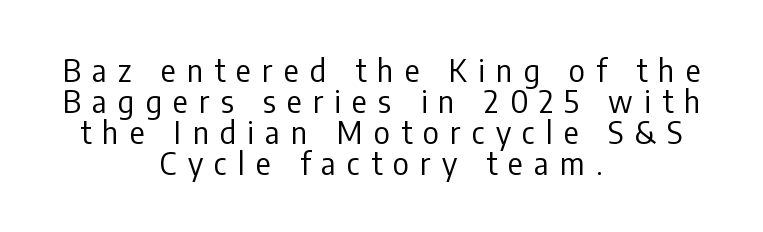
The image shows 31 px regular-weight, condensed sans-serif type, upright; set centered, tight line spacing (1.0x), unusually wide letter spacing (+0.36 em), not underlined; low stroke contrast and a medium x-height.
